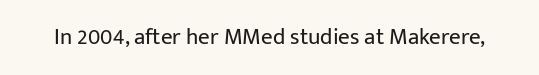
The type is set solid horizontally, with unmodified tracking. Words float on clear page, feet unadorned. A quiet, ordinary-to-light weight characterises the typeface. The type sits square on the baseline with zero lean.
